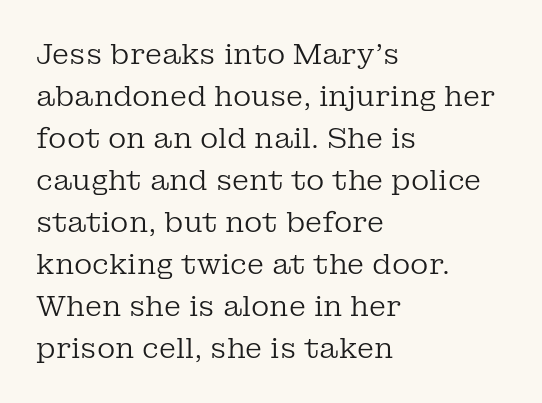
Q: Is the text bold? A: No.
Q: Is the text italic (slanted)? A: No, it is upright.
Q: Is the typeface a serif or a sans-serif typeface? A: Serif.
Q: Is the text underlined? A: No.
Q: How is the paragraph aligned? A: Left-aligned.
Q: Is the spacing between letters normal or unusually wide? A: Normal.
Q: Is the spacing between lines tight, normal or loose? A: Normal.
Q: Width (condensed, normal, or wide)? A: Normal.
Q: Stroke contrast? A: Low.
Q: x-height? A: Medium.
Q: Monospaced? A: No.
